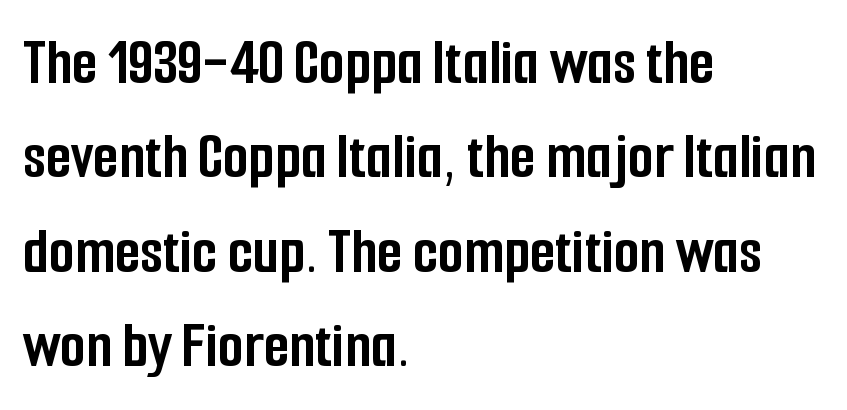
The image shows 66 px semibold, condensed sans-serif type, upright; set left-aligned, normal line spacing (1.43x), normal letter spacing, not underlined; low stroke contrast and a medium x-height.
